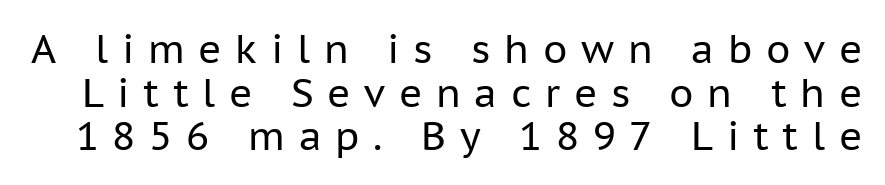
Q: Is the text bold? A: No.
Q: Is the text italic (slanted)? A: No, it is upright.
Q: Is the typeface a serif or a sans-serif typeface? A: Sans-serif.
Q: Is the text underlined? A: No.
Q: Is the spacing between letters normal or unusually wide? A: Unusually wide.
Q: Is the spacing between lines tight, normal or loose? A: Tight.
Q: Width (condensed, normal, or wide)? A: Normal.
Q: Stroke contrast? A: Low.
Q: x-height? A: Medium.
Q: Monospaced? A: No.
